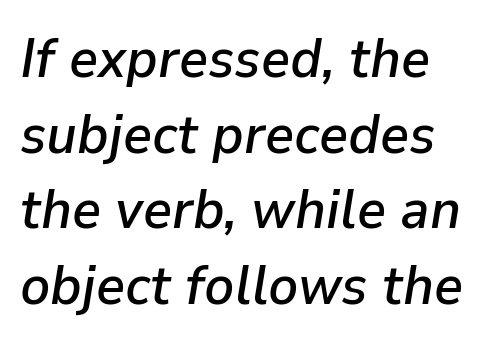
Leading matches the norm, producing a regular column. The tracking reads as untouched default to a designer's eye. Emphasis-style slanted type is in use. Layout note: lines flush left.
